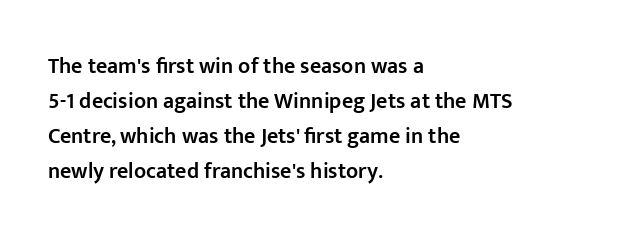
Q: Is the text bold? A: Semi-bold.
Q: Is the text italic (slanted)? A: No, it is upright.
Q: Is the text underlined? A: No.
Q: How is the paragraph aligned? A: Left-aligned.
Q: Is the spacing between letters normal or unusually wide? A: Normal.
Q: Is the spacing between lines tight, normal or loose? A: Normal.
